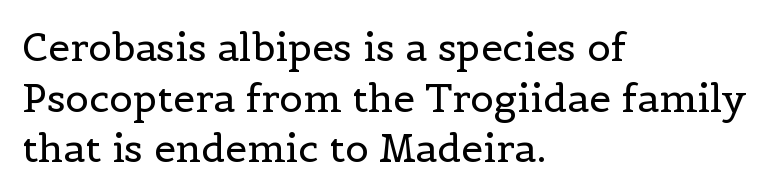
The image shows 39 px regular-weight serif type, upright; set left-aligned, normal line spacing (1.3x), normal letter spacing, not underlined; a medium x-height.
